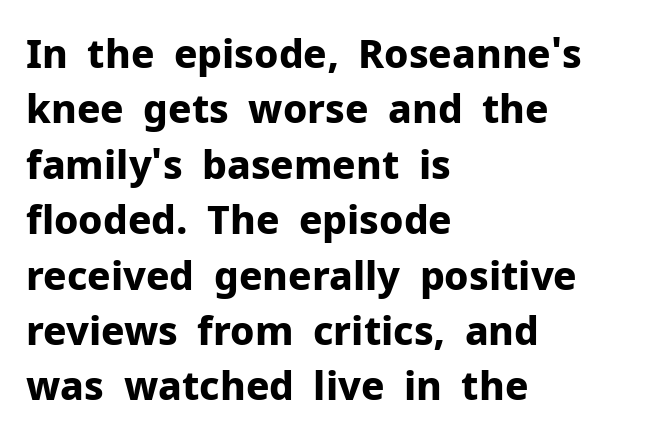
Is the type bold? Yes — the strokes are clearly thick and heavy. The rendering uses a moderate line-height, typical for paragraphs. The axis of the letterforms is exactly vertical. The area under the type is left untouched. A classic flush-left, rag-right setting is used for this passage.
